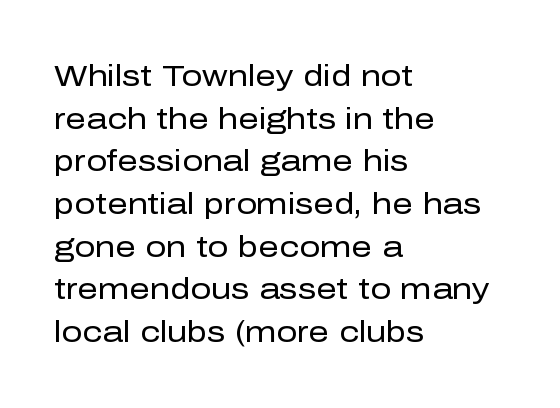
Q: Is the text bold? A: No.
Q: Is the text italic (slanted)? A: No, it is upright.
Q: Is the typeface a serif or a sans-serif typeface? A: Sans-serif.
Q: Is the text underlined? A: No.
Q: How is the paragraph aligned? A: Left-aligned.
Q: Is the spacing between letters normal or unusually wide? A: Normal.
Q: Is the spacing between lines tight, normal or loose? A: Normal.
Q: Width (condensed, normal, or wide)? A: Normal.
Q: Stroke contrast? A: Low.
Q: x-height? A: Medium.
Q: Monospaced? A: No.
